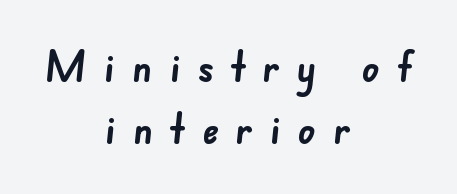
The image shows 42 px semibold sans-serif type; set centered, normal line spacing (1.47x), unusually wide letter spacing (+0.41 em), not underlined; low stroke contrast and a small x-height.
